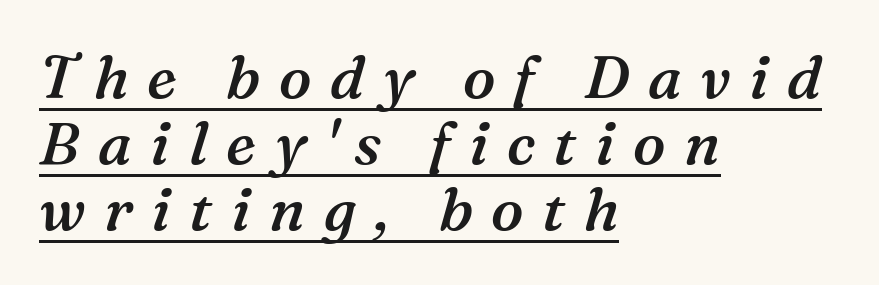
Q: Is the text bold? A: Semi-bold.
Q: Is the text italic (slanted)? A: Yes, it leans right by about 16 degrees.
Q: Is the typeface a serif or a sans-serif typeface? A: Serif.
Q: Is the text underlined? A: Yes.
Q: How is the paragraph aligned? A: Left-aligned.
Q: Is the spacing between letters normal or unusually wide? A: Unusually wide.
Q: Is the spacing between lines tight, normal or loose? A: Tight.
Q: Width (condensed, normal, or wide)? A: Normal.
Q: Stroke contrast? A: Medium.
Q: x-height? A: Medium.
Q: Monospaced? A: No.
